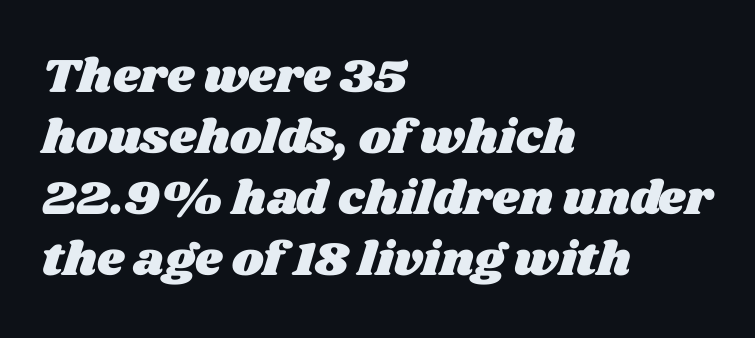
The image shows 48 px wide type; set left-aligned, normal line spacing (1.27x), normal letter spacing, not underlined; medium stroke contrast and a large x-height.
